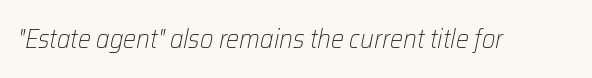
{"italic": "yes", "lean": "right", "slant_degrees": 12, "bold": "no", "underline": "no", "letter_spacing": "normal", "letter_spacing_em": 0.0, "glyph_px": 26}
